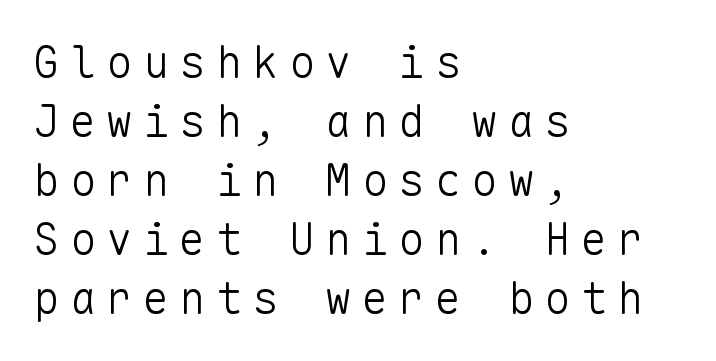
{"serif": "no", "italic": "no", "bold": "no", "weight": "light", "width": "normal", "stroke_contrast": "low", "x_height": "medium", "monospaced": "yes", "underline": "no", "align": "left", "line_spacing": "normal", "line_spacing_ratio": 1.34, "letter_spacing": "wide", "letter_spacing_em": 0.23, "glyph_px": 44}
